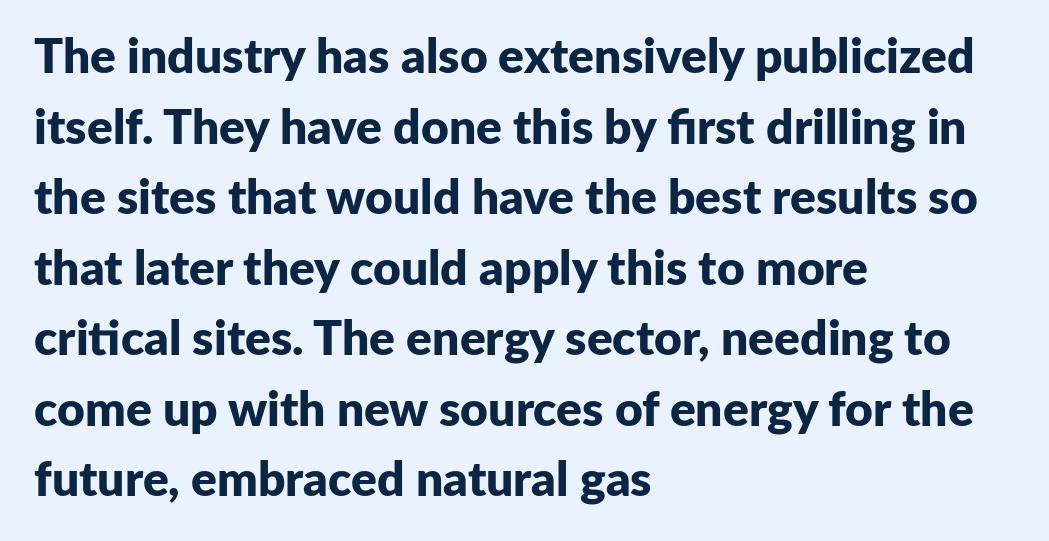
{"serif": "no", "italic": "no", "bold": "yes", "weight": "bold", "width": "normal", "stroke_contrast": "low", "x_height": "medium", "monospaced": "no", "underline": "no", "align": "left", "line_spacing": "normal", "line_spacing_ratio": 1.47, "letter_spacing": "normal", "letter_spacing_em": 0.0, "glyph_px": 48}
